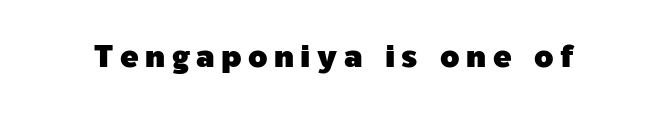
Q: Is the text italic (slanted)? A: No, it is upright.
Q: Is the typeface a serif or a sans-serif typeface? A: Sans-serif.
Q: Is the text underlined? A: No.
Q: Is the spacing between letters normal or unusually wide? A: Unusually wide.
Q: Width (condensed, normal, or wide)? A: Normal.
Q: x-height? A: Medium.
Q: Monospaced? A: No.
